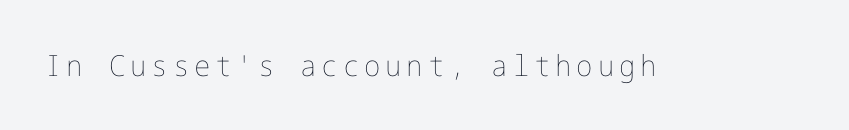
Beneath every word, the page is bare. Nothing heavy about these letters — not bold at all. A typesetter would mark this as roman, not italic.
